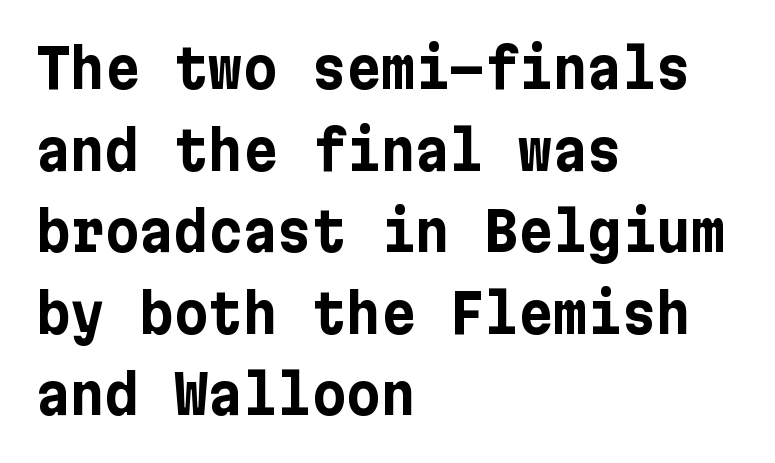
Q: Is the text bold? A: Yes.
Q: Is the text italic (slanted)? A: No, it is upright.
Q: Is the typeface a serif or a sans-serif typeface? A: Sans-serif.
Q: Is the text underlined? A: No.
Q: How is the paragraph aligned? A: Left-aligned.
Q: Is the spacing between letters normal or unusually wide? A: Normal.
Q: Is the spacing between lines tight, normal or loose? A: Normal.
Q: Width (condensed, normal, or wide)? A: Normal.
Q: Stroke contrast? A: Low.
Q: x-height? A: Medium.
